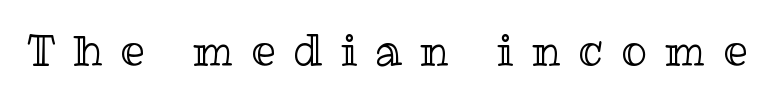
Q: Is the text italic (slanted)? A: No, it is upright.
Q: Is the text underlined? A: No.
Q: Is the spacing between letters normal or unusually wide? A: Unusually wide.
Q: Width (condensed, normal, or wide)? A: Normal.
Q: x-height? A: Medium.
Q: Monospaced? A: No.
